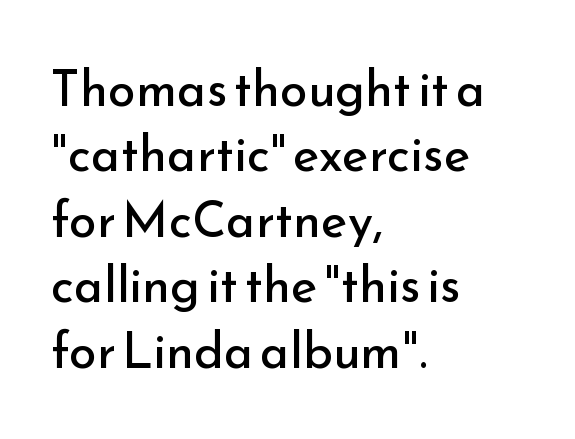
If you drew a ruler down the left edge, every line would touch it. A typesetter would call this proportional, since set widths differ per character. Type without underlining. The letters carry no serifs — their stems end cleanly without finishing strokes. Weight class: somewhere from thin through regular.
